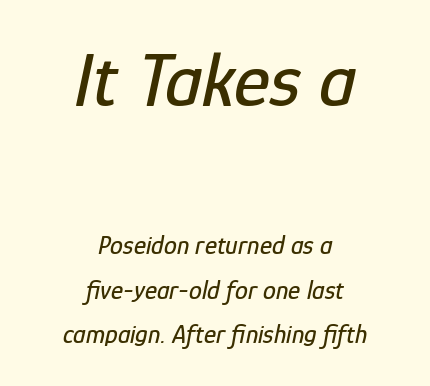
These lines are rendered in a variable-pitch font. Inter-character spacing is left at the font's built-in metrics. Larger block? The one above; the one below is distinctly smaller. Type without underlining.
